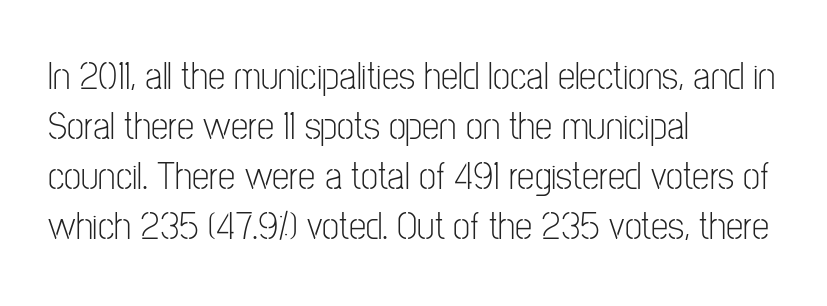
Q: Is the text bold? A: No.
Q: Is the text italic (slanted)? A: No, it is upright.
Q: Is the typeface a serif or a sans-serif typeface? A: Sans-serif.
Q: Is the text underlined? A: No.
Q: How is the paragraph aligned? A: Left-aligned.
Q: Is the spacing between letters normal or unusually wide? A: Normal.
Q: Is the spacing between lines tight, normal or loose? A: Normal.
Q: Width (condensed, normal, or wide)? A: Condensed.
Q: Stroke contrast? A: Low.
Q: x-height? A: Medium.
Q: Monospaced? A: No.
